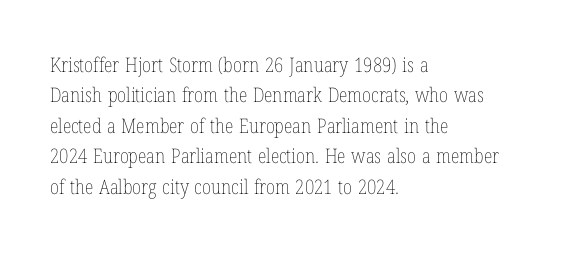
The typesetting does not lean heavy: it is not bold. Words appear dense and cohesive because spacing is normal. Every character sits straight up, as roman type does. What's the leading like? Ordinary, nothing unusual. Glance below the letters and you will spot only blank space.
